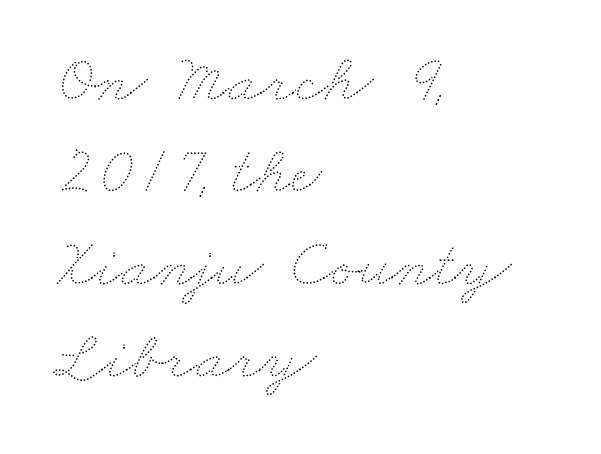
The image shows 67 px thin, wide type; set left-aligned, normal line spacing (1.38x), normal letter spacing, not underlined; medium stroke contrast and a small x-height.
